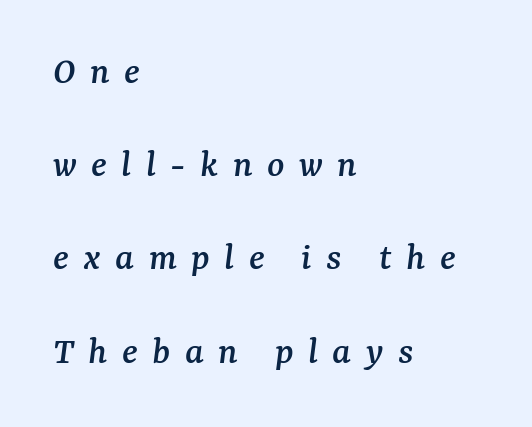
The image shows 40 px serif type, italic (leaning right); set left-aligned, loose line spacing (2.33x), unusually wide letter spacing (+0.36 em), not underlined; medium stroke contrast and a medium x-height.
